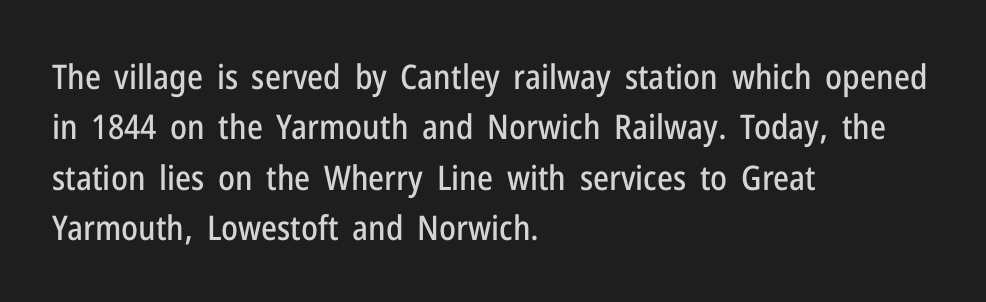
The typeface chosen for these lines omits serifs. This rendering uses left alignment, leaving the right contour irregular. Does the leading feel generous? No, just average. Any mark beneath the type? The region is blank. Observe the ordinary spacing: letters are neighbours, not strangers. Is this a fixed-width face? No — the glyphs have proportional, varying widths.
